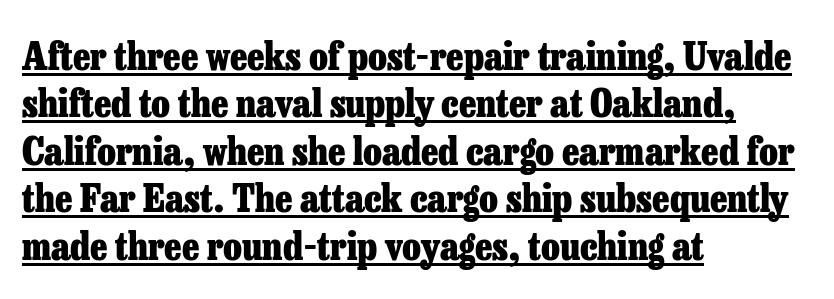
Q: Is the text bold? A: Yes.
Q: Is the text italic (slanted)? A: No, it is upright.
Q: Is the typeface a serif or a sans-serif typeface? A: Serif.
Q: Is the text underlined? A: Yes.
Q: How is the paragraph aligned? A: Left-aligned.
Q: Is the spacing between letters normal or unusually wide? A: Normal.
Q: Is the spacing between lines tight, normal or loose? A: Normal.
Q: Width (condensed, normal, or wide)? A: Normal.
Q: Stroke contrast? A: Low.
Q: x-height? A: Medium.
Q: Monospaced? A: No.
